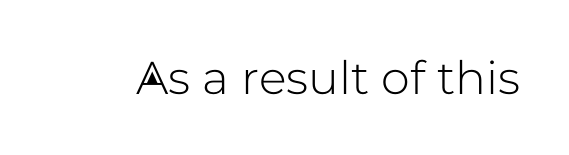
Nope, not italic — everything's standing straight. There is no visible air inserted between adjacent glyphs. A typesetter would label this face a sans. This rendering features lettering with no underline.
